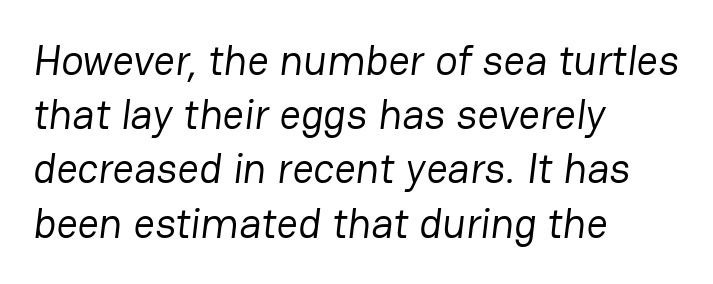
{"serif": "no", "bold": "no", "weight": "regular", "width": "normal", "stroke_contrast": "low", "x_height": "medium", "monospaced": "no", "underline": "no", "align": "left", "line_spacing": "normal", "line_spacing_ratio": 1.29, "letter_spacing": "normal", "letter_spacing_em": 0.0, "glyph_px": 42}
